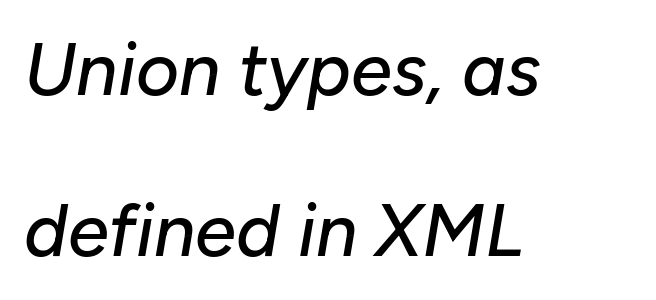
Q: Is the text italic (slanted)? A: Yes, it leans right by about 10 degrees.
Q: Is the text underlined? A: No.
Q: How is the paragraph aligned? A: Left-aligned.
Q: Is the spacing between letters normal or unusually wide? A: Normal.
Q: Is the spacing between lines tight, normal or loose? A: Loose.
Q: Width (condensed, normal, or wide)? A: Normal.
Q: Stroke contrast? A: Low.
Q: x-height? A: Medium.
Q: Monospaced? A: No.
